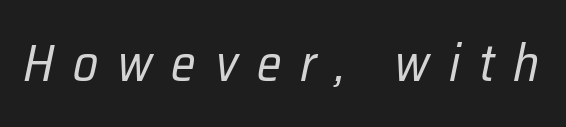
{"italic": "yes", "lean": "right", "slant_degrees": 12, "bold": "no", "weight": "regular", "width": "condensed", "stroke_contrast": "low", "x_height": "medium", "monospaced": "no", "underline": "no", "letter_spacing": "wide", "letter_spacing_em": 0.37, "glyph_px": 51}
